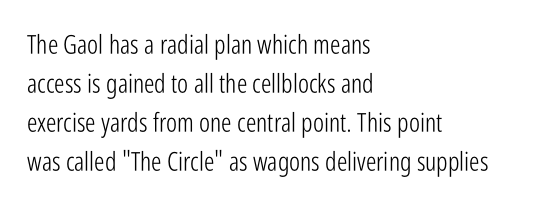
Each new line begins a customary step beneath the previous one. Students, note that the glyphs here touch the page at normal intervals. Letters rest on an invisible, unmarked baseline. Posture: upright roman.
